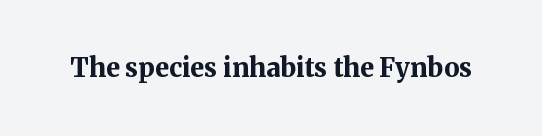
{"italic": "no", "bold": "yes", "underline": "no", "letter_spacing": "normal", "letter_spacing_em": 0.0, "glyph_px": 26}
